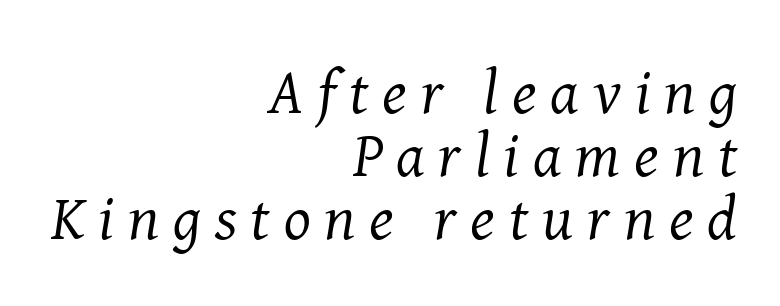
Q: Is the text bold? A: No.
Q: Is the text italic (slanted)? A: Yes, it leans right by about 8 degrees.
Q: Is the typeface a serif or a sans-serif typeface? A: Serif.
Q: Is the text underlined? A: No.
Q: How is the paragraph aligned? A: Right-aligned.
Q: Is the spacing between letters normal or unusually wide? A: Unusually wide.
Q: Is the spacing between lines tight, normal or loose? A: Tight.
Q: Width (condensed, normal, or wide)? A: Normal.
Q: Stroke contrast? A: Medium.
Q: x-height? A: Medium.
Q: Monospaced? A: No.
